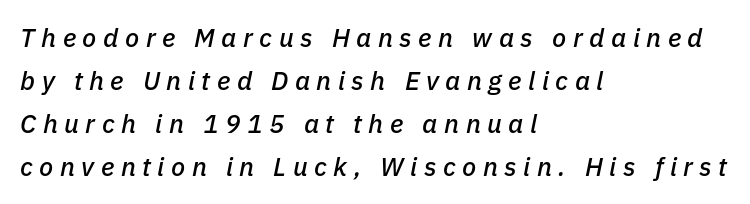
Q: Is the text italic (slanted)? A: Yes, it leans right by about 11 degrees.
Q: Is the text underlined? A: No.
Q: How is the paragraph aligned? A: Left-aligned.
Q: Is the spacing between letters normal or unusually wide? A: Unusually wide.
Q: Is the spacing between lines tight, normal or loose? A: Normal.
